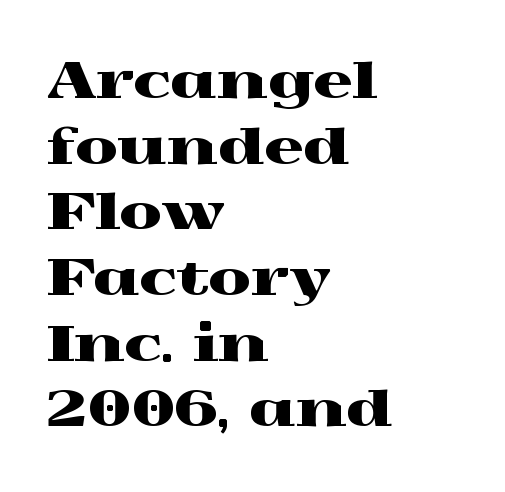
{"serif": "yes", "italic": "no", "width": "wide", "x_height": "medium", "monospaced": "no", "underline": "no", "align": "left", "line_spacing": "normal", "line_spacing_ratio": 1.34, "letter_spacing": "normal", "letter_spacing_em": 0.0, "glyph_px": 49}
